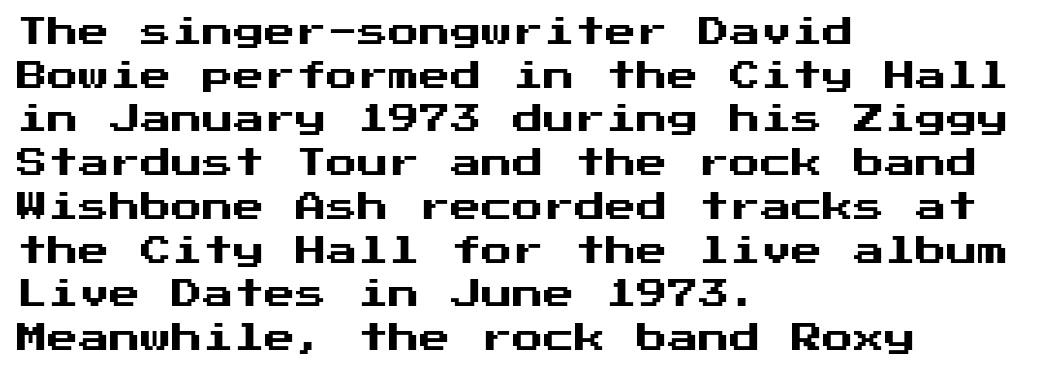
{"serif": "no", "italic": "no", "width": "normal", "stroke_contrast": "medium", "x_height": "medium", "underline": "no", "align": "left", "line_spacing": "normal", "line_spacing_ratio": 1.41, "letter_spacing": "normal", "letter_spacing_em": 0.0, "glyph_px": 31}
